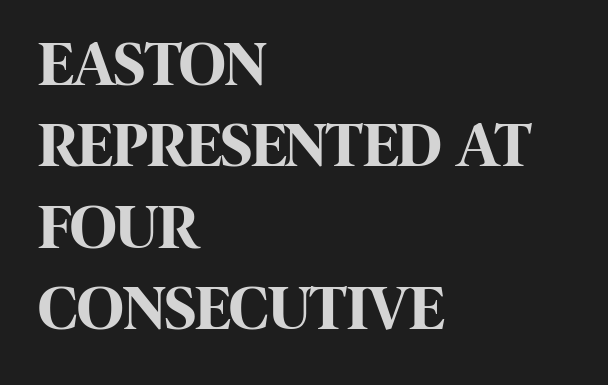
The image shows 64 px bold, condensed sans-serif type, upright; set left-aligned, normal line spacing (1.27x), normal letter spacing, not underlined; high stroke contrast and a large x-height.
